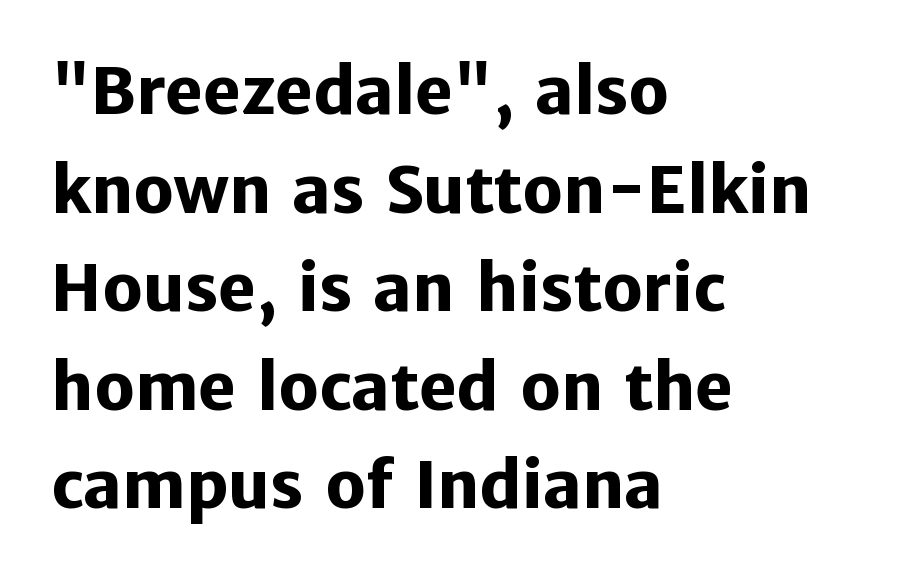
Compared with an ordinary text face, these strokes are far heavier — a full bold. You can tell it's not italic because the verticals are truly vertical. Tracking value appears to be zero — textbook default spacing. If you drew a ruler down the left edge, every line would touch it.
